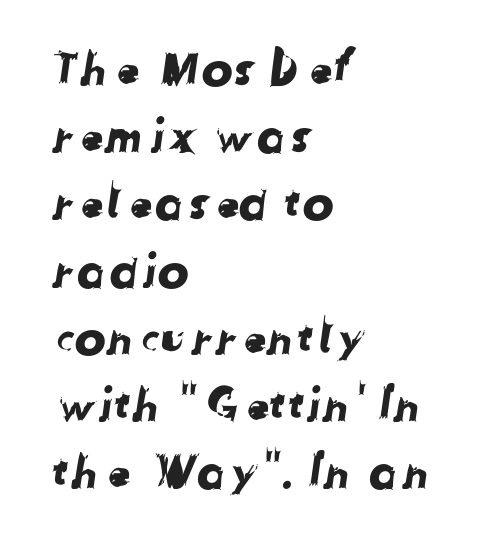
Successive baselines arrive at the customary interval. How are the letters spaced? Ordinarily, with no added tracking. Line beginnings align vertically; line endings do not. Here the designer chose a conventional face with non-uniform glyph widths. Unmarked baselines from the first word to the last.
